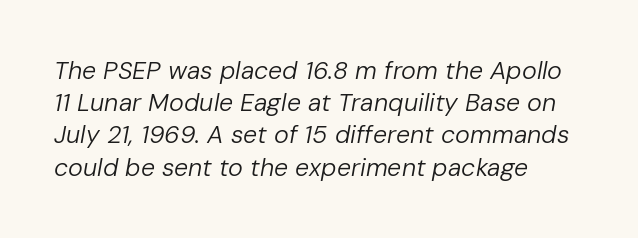
The image shows 25 px text type, italic (leaning right); set left-aligned, normal line spacing (1.29x), normal letter spacing, not underlined.
